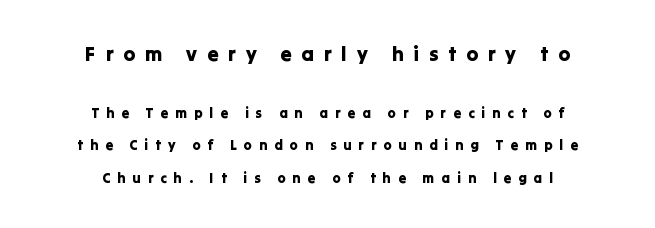
This block would shrink considerably if given ordinary leading; it's expanded now. Decoration check: the copy has no underline. Bigger letters appear in the top chunk; the bottom chunk is reduced. Tracking value appears strongly positive — letters spread wide.
